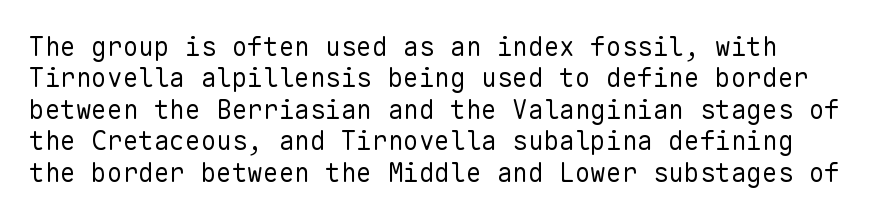
Beneath every word, the page is bare. Tracking here is standard; glyphs follow each other at the usual distance. These glyphs show unthickened strokes, regular width or finer. Notice how the stems are strictly vertical — no italics here.
